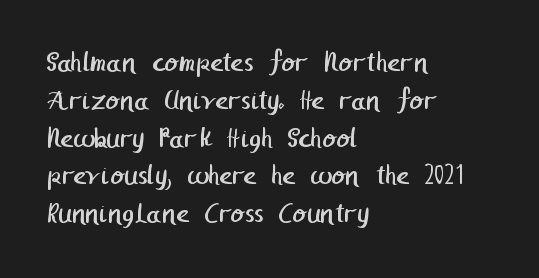
Observe the ordinary spacing: letters are neighbours, not strangers. The string is rendered with underlining switched off. Casual observation: everything's shoved over to the left. Ink coverage per letter is moderate at most. No feet cap the strokes, marking this as sans-serif type.
